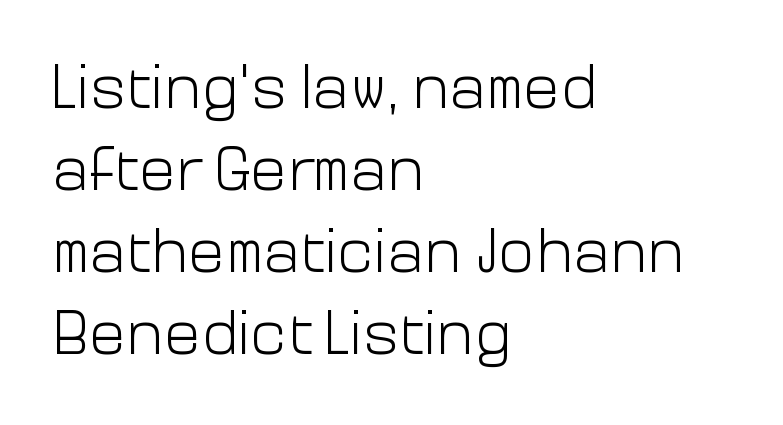
{"serif": "no", "italic": "no", "bold": "no", "weight": "light", "width": "normal", "stroke_contrast": "low", "x_height": "medium", "monospaced": "no", "underline": "no", "align": "left", "line_spacing": "normal", "line_spacing_ratio": 1.32, "letter_spacing": "normal", "letter_spacing_em": 0.0, "glyph_px": 62}
